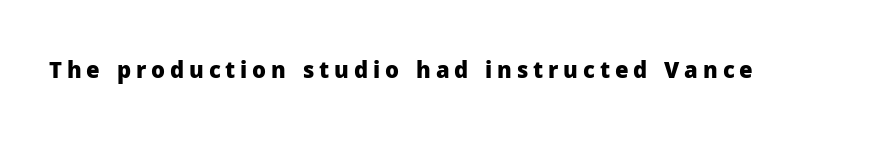
Q: Is the text bold? A: Yes.
Q: Is the text italic (slanted)? A: No, it is upright.
Q: Is the text underlined? A: No.
Q: Is the spacing between letters normal or unusually wide? A: Unusually wide.
